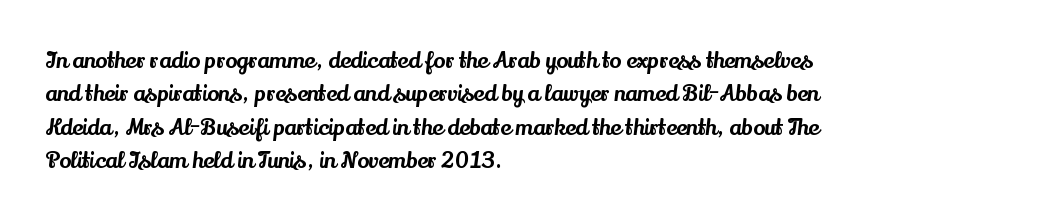
Q: Is the text italic (slanted)? A: Yes.
Q: Is the text underlined? A: No.
Q: How is the paragraph aligned? A: Left-aligned.
Q: Is the spacing between letters normal or unusually wide? A: Normal.
Q: Is the spacing between lines tight, normal or loose? A: Normal.
